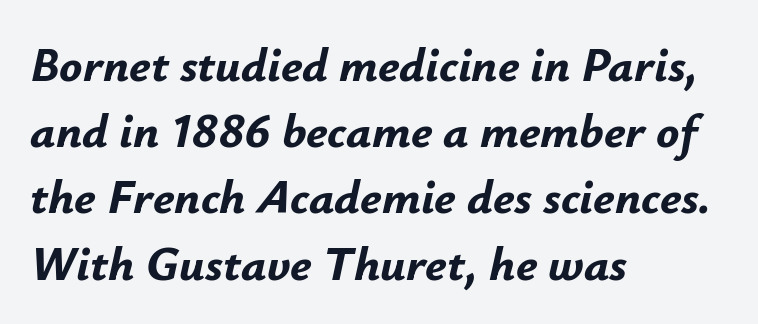
Q: Is the text bold? A: Yes.
Q: Is the text italic (slanted)? A: Yes, it leans right by about 12 degrees.
Q: Is the text underlined? A: No.
Q: How is the paragraph aligned? A: Left-aligned.
Q: Is the spacing between letters normal or unusually wide? A: Normal.
Q: Is the spacing between lines tight, normal or loose? A: Normal.
Q: Width (condensed, normal, or wide)? A: Normal.
Q: Stroke contrast? A: Low.
Q: x-height? A: Small.
Q: Monospaced? A: No.
